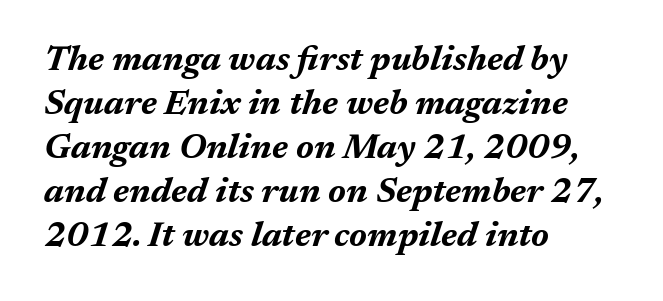
The image shows 35 px bold type, italic (leaning right); set left-aligned, normal line spacing (1.26x), normal letter spacing, not underlined; medium stroke contrast and a medium x-height.
